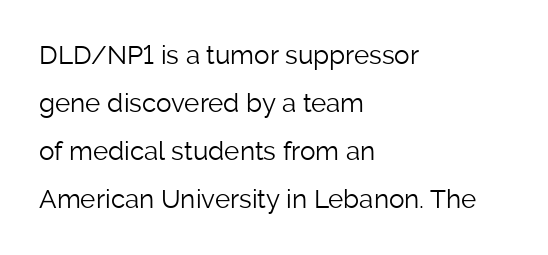
The image shows 26 px text type, upright; set left-aligned, line spacing 1.85x, normal letter spacing, not underlined.
